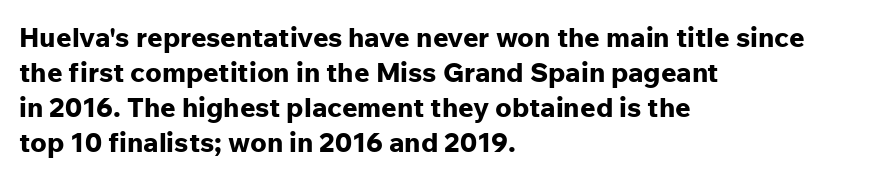
{"italic": "no", "bold": "yes", "underline": "no", "align": "left", "line_spacing": "normal", "line_spacing_ratio": 1.3, "letter_spacing": "normal", "letter_spacing_em": 0.0, "glyph_px": 27}
